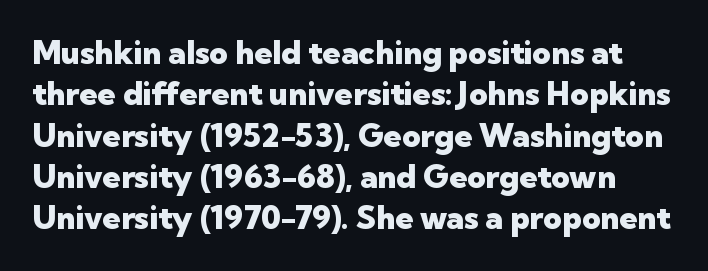
Line spacing here is normal. The passage shown is not underscored anywhere. Honestly, the letter spacing is just normal — you wouldn't notice it. A typesetter would mark this as roman, not italic. The face used here is proportionally spaced, like ordinary book or web type.
